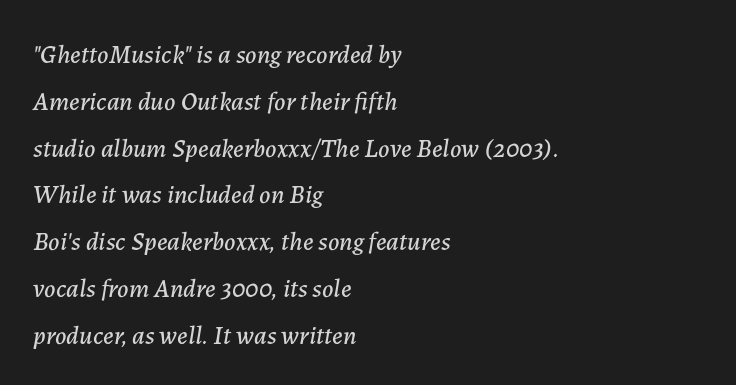
Q: Is the text italic (slanted)? A: Yes, it leans right by about 7 degrees.
Q: Is the text underlined? A: No.
Q: How is the paragraph aligned? A: Left-aligned.
Q: Is the spacing between letters normal or unusually wide? A: Normal.
